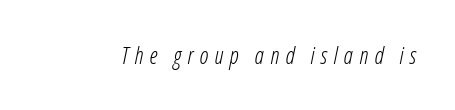
Just letters on the line, the space beneath them empty. Observe the wide spacing: letters keep a clear distance from each other. Designer's note — italics engaged. No extra ink here — the face is not bold.
